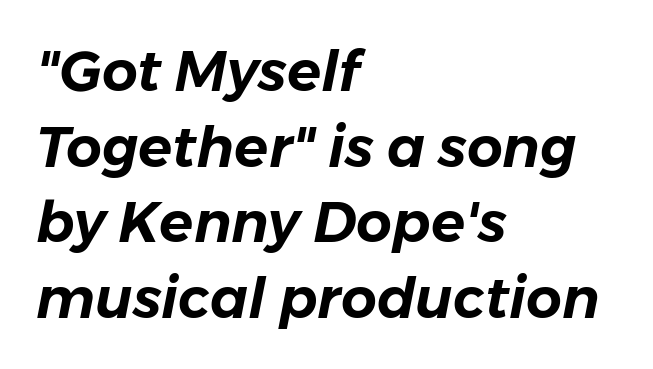
Q: Is the text italic (slanted)? A: Yes, it leans right by about 11 degrees.
Q: Is the text underlined? A: No.
Q: How is the paragraph aligned? A: Left-aligned.
Q: Is the spacing between letters normal or unusually wide? A: Normal.
Q: Is the spacing between lines tight, normal or loose? A: Normal.
Q: Width (condensed, normal, or wide)? A: Normal.
Q: Stroke contrast? A: Low.
Q: x-height? A: Medium.
Q: Monospaced? A: No.
